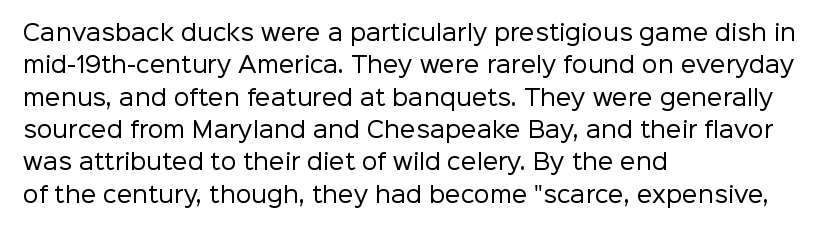
{"italic": "no", "bold": "no", "underline": "no", "align": "left", "line_spacing": "normal", "line_spacing_ratio": 1.47, "letter_spacing": "normal", "letter_spacing_em": 0.0, "glyph_px": 22}
